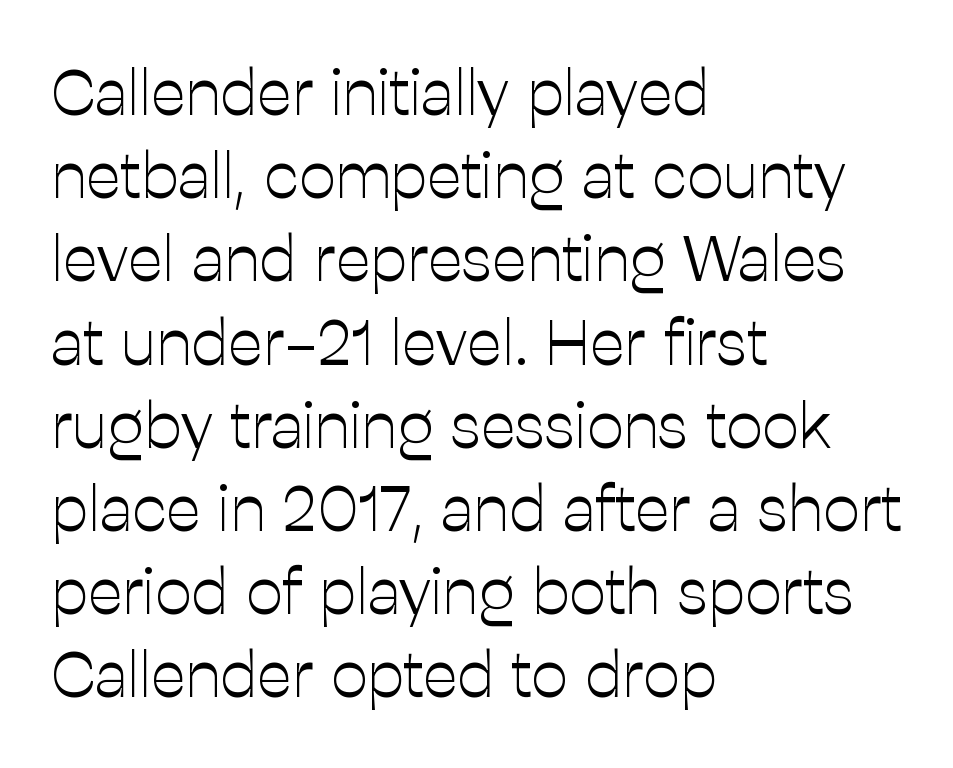
Q: Is the text bold? A: No.
Q: Is the text italic (slanted)? A: No, it is upright.
Q: Is the typeface a serif or a sans-serif typeface? A: Sans-serif.
Q: Is the text underlined? A: No.
Q: How is the paragraph aligned? A: Left-aligned.
Q: Is the spacing between letters normal or unusually wide? A: Normal.
Q: Is the spacing between lines tight, normal or loose? A: Normal.
Q: Width (condensed, normal, or wide)? A: Normal.
Q: Stroke contrast? A: Low.
Q: x-height? A: Medium.
Q: Monospaced? A: No.
